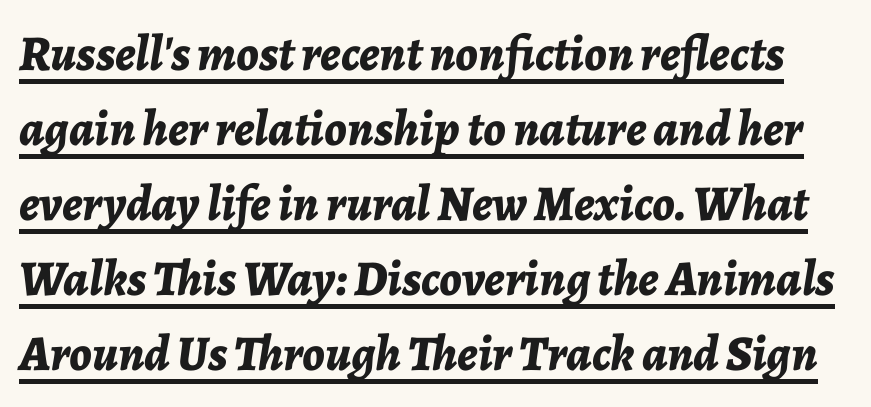
The image shows 50 px bold type, italic (leaning right); set normal line spacing (1.5x), normal letter spacing, underlined; low stroke contrast and a medium x-height.
